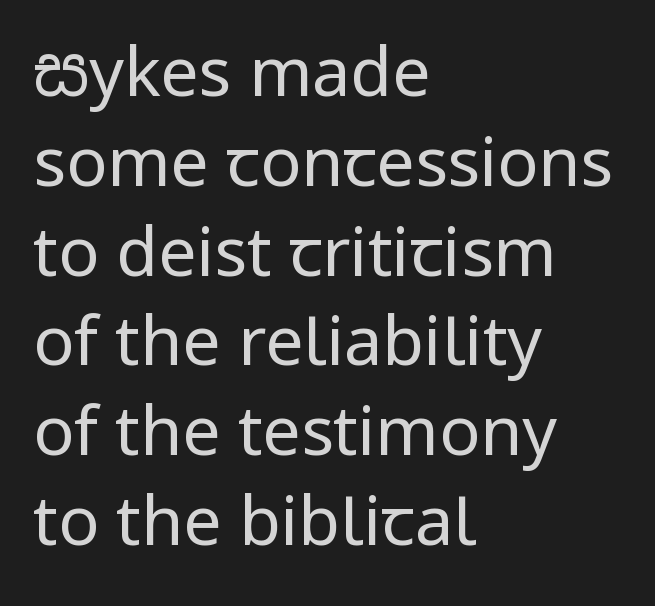
Q: Is the text bold? A: No.
Q: Is the text italic (slanted)? A: No, it is upright.
Q: Is the typeface a serif or a sans-serif typeface? A: Sans-serif.
Q: Is the text underlined? A: No.
Q: How is the paragraph aligned? A: Left-aligned.
Q: Is the spacing between letters normal or unusually wide? A: Normal.
Q: Is the spacing between lines tight, normal or loose? A: Normal.
Q: Width (condensed, normal, or wide)? A: Normal.
Q: Stroke contrast? A: Low.
Q: x-height? A: Medium.
Q: Monospaced? A: No.
